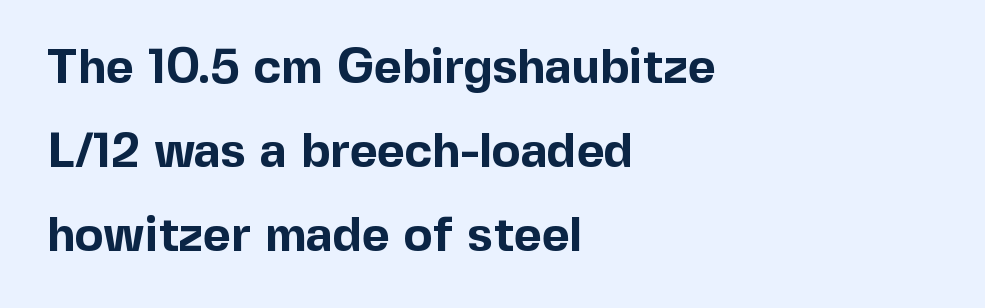
The image shows 48 px bold sans-serif type, upright; set left-aligned, line spacing 1.75x, normal letter spacing, not underlined; a medium x-height.
